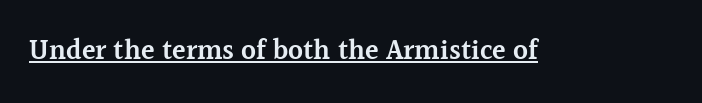
{"serif": "yes", "italic": "no", "bold": "semi", "weight": "semibold", "width": "normal", "x_height": "medium", "monospaced": "no", "underline": "yes", "letter_spacing": "normal", "letter_spacing_em": 0.0, "glyph_px": 28}
